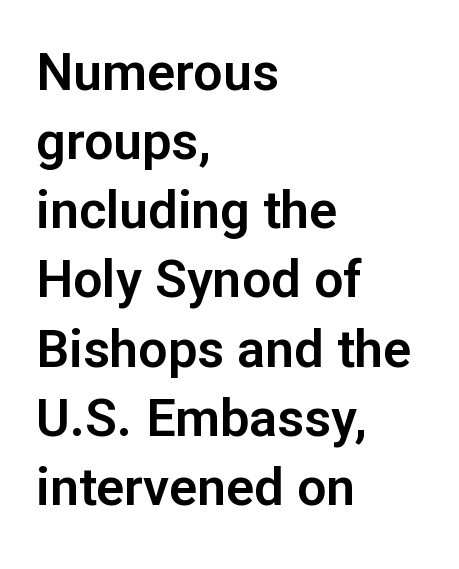
The image shows 52 px sans-serif type, upright; set left-aligned, normal line spacing (1.33x), normal letter spacing, not underlined; low stroke contrast and a medium x-height.
